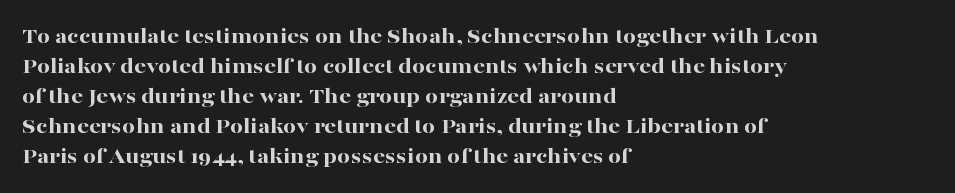
Q: Is the text bold? A: Yes.
Q: Is the text italic (slanted)? A: No, it is upright.
Q: Is the text underlined? A: No.
Q: How is the paragraph aligned? A: Left-aligned.
Q: Is the spacing between letters normal or unusually wide? A: Normal.
Q: Is the spacing between lines tight, normal or loose? A: Normal.
